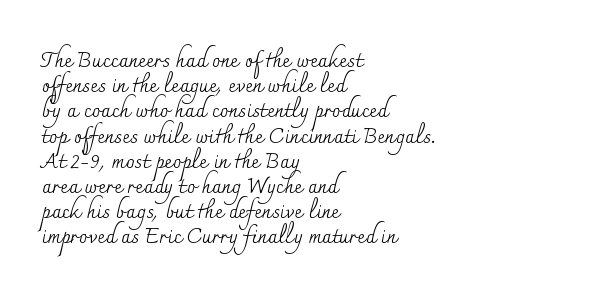
The letterforms sit shoulder to shoulder at normal distance. Typeset ragged right — the left edge is the straight one. Vertical stems look standard width or narrower in stroke. Beneath every word, the page is bare.
